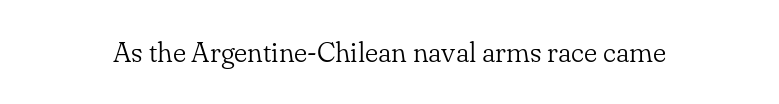
Q: Is the text bold? A: No.
Q: Is the text italic (slanted)? A: No, it is upright.
Q: Is the typeface a serif or a sans-serif typeface? A: Serif.
Q: Is the text underlined? A: No.
Q: Is the spacing between letters normal or unusually wide? A: Normal.
Q: Width (condensed, normal, or wide)? A: Normal.
Q: Stroke contrast? A: Low.
Q: x-height? A: Small.
Q: Monospaced? A: No.
